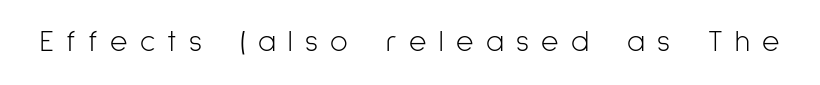
Tracking value appears strongly positive — letters spread wide. Letterform terminals end flat and unadorned throughout the passage. Do the characters align in a grid? No, the font is proportional. Caption: face not bold, strokes unweighted. No word sits above an underline. Italic: no, the glyphs are upright roman.
